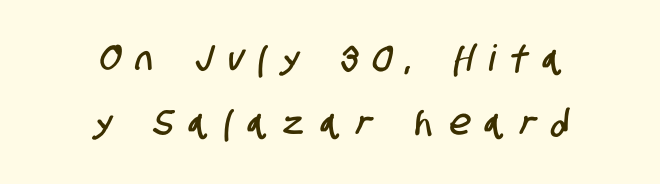
{"serif": "no", "width": "condensed", "stroke_contrast": "low", "x_height": "large", "monospaced": "no", "underline": "no", "align": "center", "line_spacing_ratio": 1.79, "letter_spacing": "wide", "letter_spacing_em": 0.44, "glyph_px": 36}
